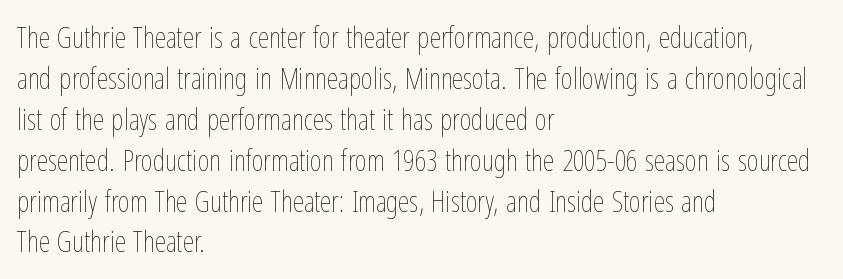
The image shows 29 px thin, condensed type, upright; set left-aligned, normal line spacing (1.41x), normal letter spacing, not underlined; low stroke contrast and a medium x-height.
